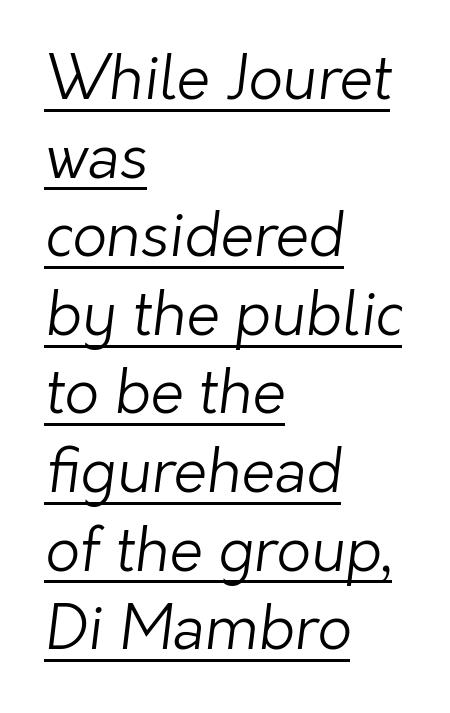
Q: Is the text bold? A: No.
Q: Is the typeface a serif or a sans-serif typeface? A: Sans-serif.
Q: Is the text underlined? A: Yes.
Q: How is the paragraph aligned? A: Left-aligned.
Q: Is the spacing between letters normal or unusually wide? A: Normal.
Q: Is the spacing between lines tight, normal or loose? A: Normal.
Q: Width (condensed, normal, or wide)? A: Normal.
Q: Stroke contrast? A: Low.
Q: x-height? A: Medium.
Q: Monospaced? A: No.
